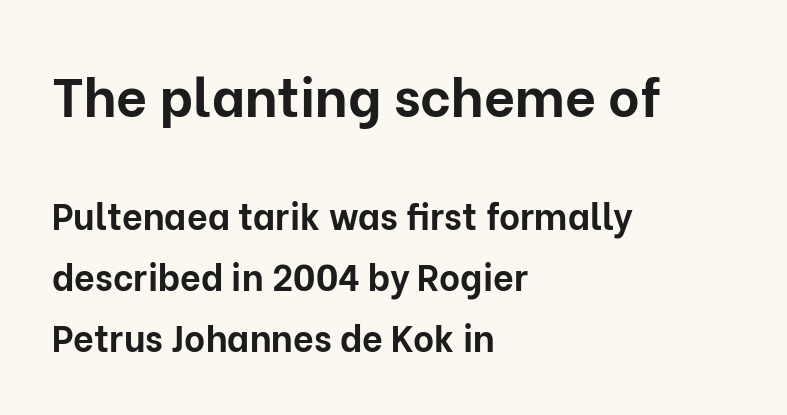
Q: Is the text bold? A: Yes.
Q: Is the text italic (slanted)? A: No, it is upright.
Q: Is the typeface a serif or a sans-serif typeface? A: Sans-serif.
Q: Is the text underlined? A: No.
Q: How is the paragraph aligned? A: Left-aligned.
Q: Is the spacing between letters normal or unusually wide? A: Normal.
Q: Is the spacing between lines tight, normal or loose? A: Normal.
Q: Which block of text is set in a larger size, the first (top) or the second (bottom)? A: The first (top) one.
Q: Width (condensed, normal, or wide)? A: Normal.
Q: Stroke contrast? A: Low.
Q: x-height? A: Medium.
Q: Monospaced? A: No.
